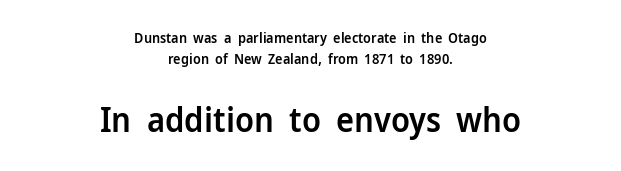
The image shows 34 px semibold sans-serif type, upright; set centered, normal line spacing (1.5x), normal letter spacing, not underlined; the second (bottom) block is 2.43x larger; low stroke contrast and a medium x-height.
